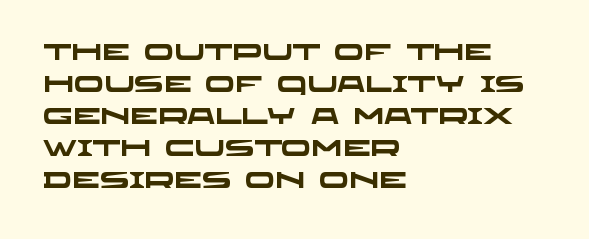
The image shows 22 px bold type; set left-aligned, normal line spacing (1.45x), normal letter spacing, not underlined.
